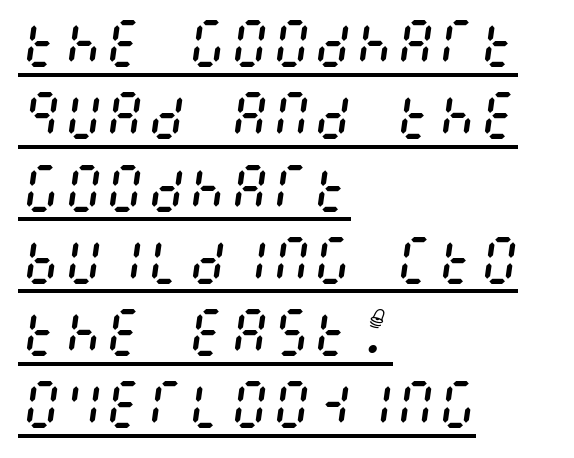
Q: Is the text bold? A: No.
Q: Is the text italic (slanted)? A: Yes, it leans right by about 8 degrees.
Q: Is the text underlined? A: Yes.
Q: How is the paragraph aligned? A: Left-aligned.
Q: Is the spacing between letters normal or unusually wide? A: Normal.
Q: Is the spacing between lines tight, normal or loose? A: Normal.
Q: Width (condensed, normal, or wide)? A: Condensed.
Q: Stroke contrast? A: Medium.
Q: x-height? A: Large.
